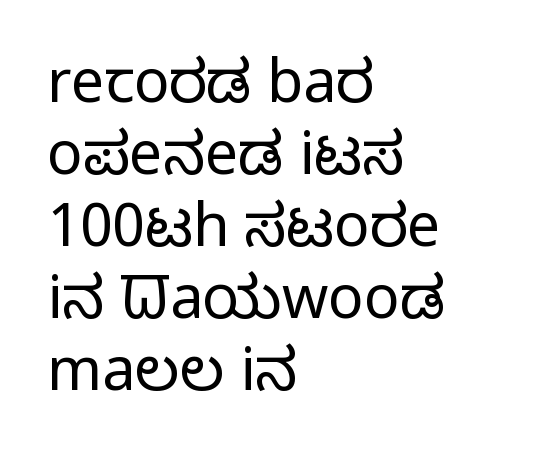
{"serif": "no", "italic": "no", "bold": "no", "weight": "regular", "width": "condensed", "stroke_contrast": "low", "x_height": "large", "monospaced": "no", "underline": "no", "align": "left", "line_spacing_ratio": 1.22, "letter_spacing": "normal", "letter_spacing_em": 0.0, "glyph_px": 59}
